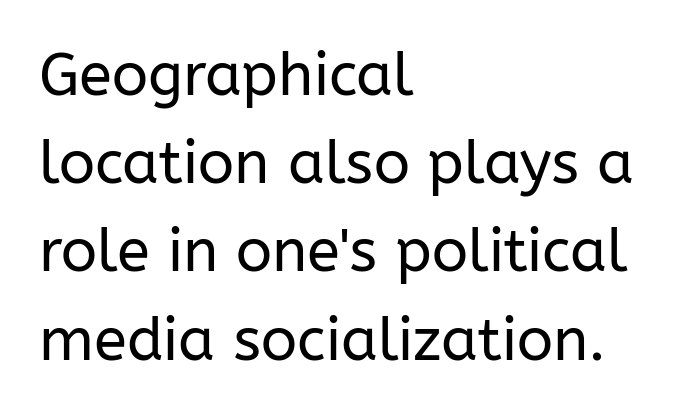
The image shows 60 px regular-weight sans-serif type, upright; set left-aligned, normal line spacing (1.47x), normal letter spacing, not underlined; low stroke contrast and a medium x-height.
